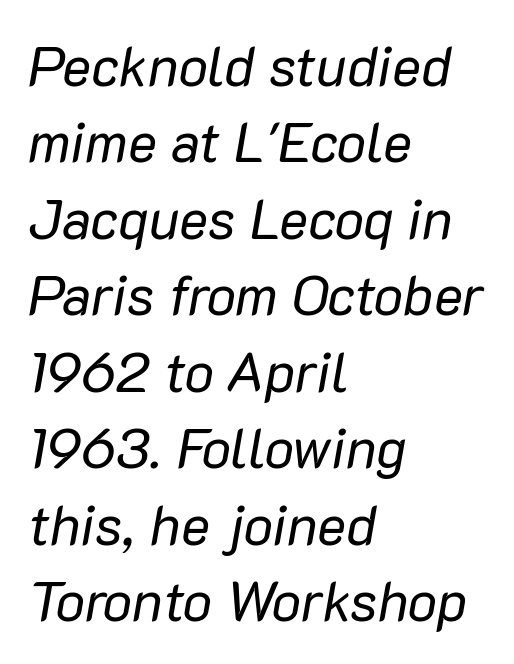
The image shows 55 px regular-weight type, italic (leaning right); set left-aligned, normal line spacing (1.39x), normal letter spacing, not underlined; low stroke contrast and a medium x-height.
